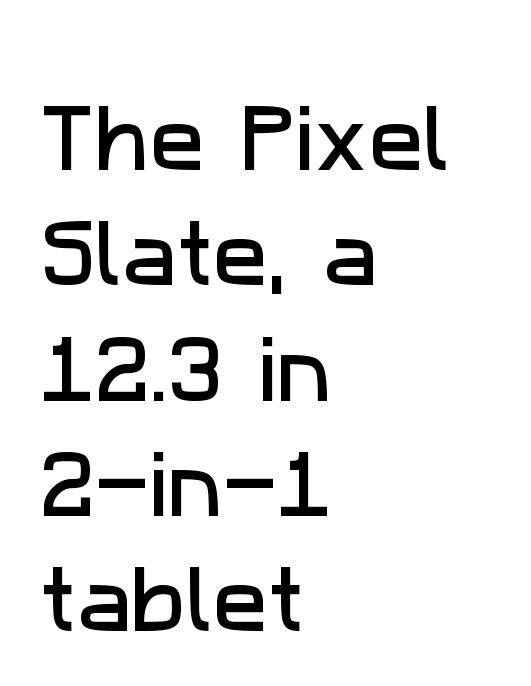
Q: Is the typeface a serif or a sans-serif typeface? A: Sans-serif.
Q: Is the text underlined? A: No.
Q: How is the paragraph aligned? A: Left-aligned.
Q: Is the spacing between letters normal or unusually wide? A: Normal.
Q: Is the spacing between lines tight, normal or loose? A: Normal.
Q: Width (condensed, normal, or wide)? A: Normal.
Q: Stroke contrast? A: Low.
Q: x-height? A: Medium.
Q: Monospaced? A: No.
